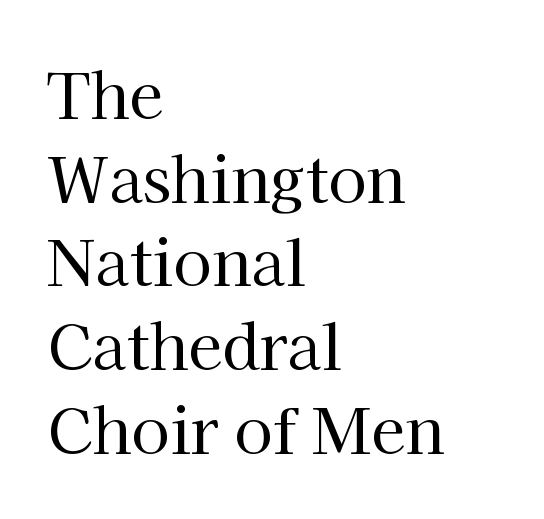
{"serif": "yes", "italic": "no", "bold": "no", "weight": "regular", "width": "normal", "stroke_contrast": "high", "x_height": "medium", "monospaced": "no", "underline": "no", "align": "left", "line_spacing": "normal", "line_spacing_ratio": 1.35, "letter_spacing": "normal", "letter_spacing_em": 0.0, "glyph_px": 62}
